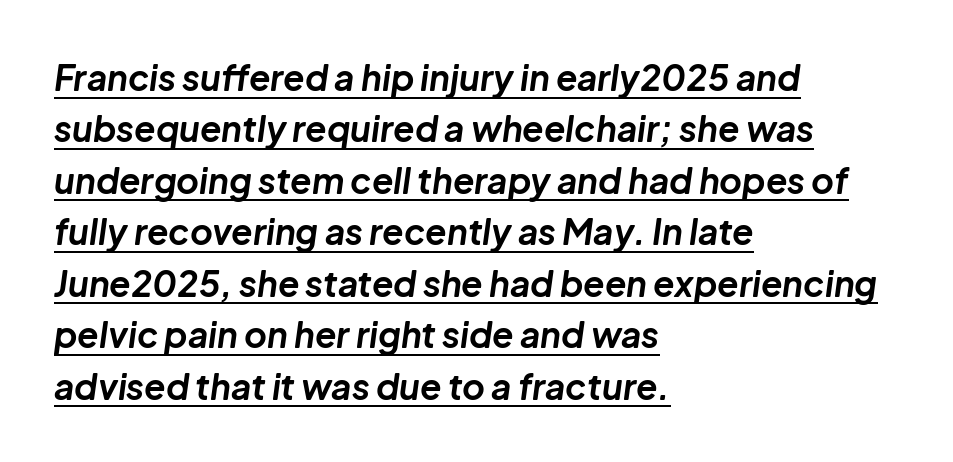
{"italic": "yes", "lean": "right", "slant_degrees": 8, "bold": "yes", "weight": "bold", "width": "normal", "stroke_contrast": "low", "x_height": "medium", "monospaced": "no", "underline": "yes", "align": "left", "line_spacing": "normal", "line_spacing_ratio": 1.47, "letter_spacing": "normal", "letter_spacing_em": 0.0, "glyph_px": 35}
